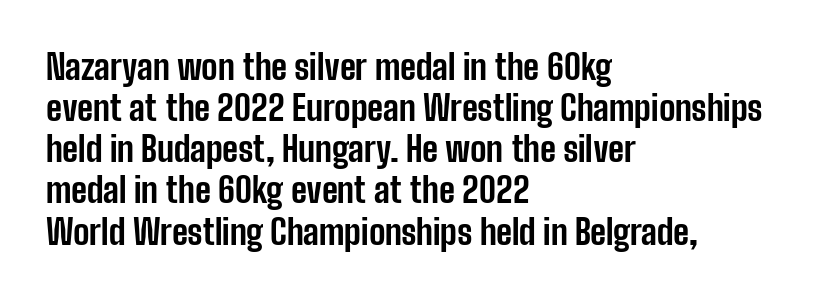
{"serif": "no", "italic": "no", "bold": "yes", "weight": "bold", "width": "condensed", "stroke_contrast": "low", "x_height": "medium", "monospaced": "no", "underline": "no", "align": "left", "line_spacing_ratio": 1.21, "letter_spacing": "normal", "letter_spacing_em": 0.0, "glyph_px": 34}
